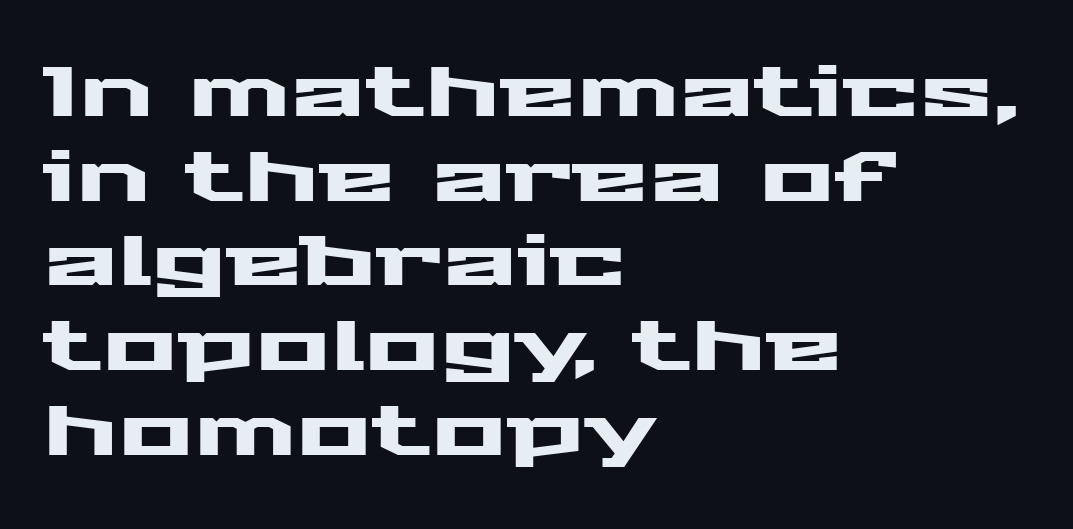
{"serif": "no", "italic": "no", "width": "wide", "stroke_contrast": "medium", "x_height": "medium", "monospaced": "no", "underline": "no", "align": "left", "line_spacing_ratio": 1.21, "letter_spacing": "normal", "letter_spacing_em": 0.0, "glyph_px": 70}
